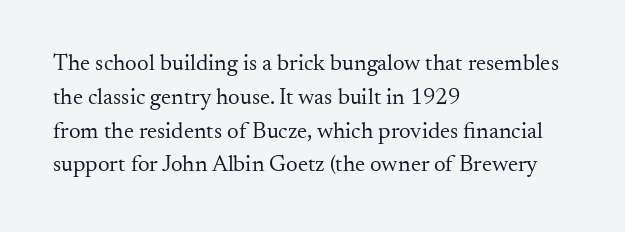
The image shows 23 px text type, upright; set left-aligned, normal line spacing (1.47x), normal letter spacing, not underlined.
